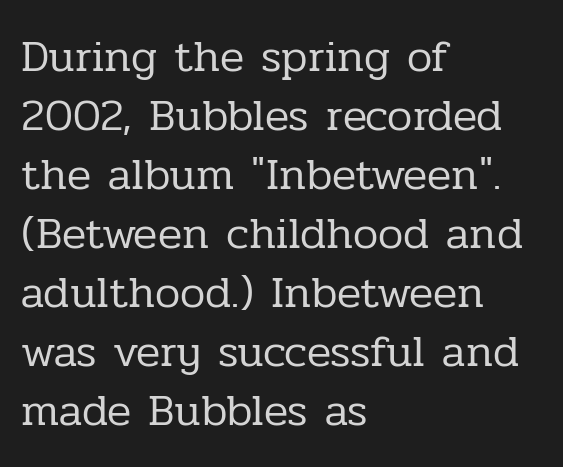
Q: Is the text bold? A: No.
Q: Is the text italic (slanted)? A: No, it is upright.
Q: Is the typeface a serif or a sans-serif typeface? A: Serif.
Q: Is the text underlined? A: No.
Q: How is the paragraph aligned? A: Left-aligned.
Q: Is the spacing between letters normal or unusually wide? A: Normal.
Q: Is the spacing between lines tight, normal or loose? A: Normal.
Q: Width (condensed, normal, or wide)? A: Normal.
Q: Stroke contrast? A: Low.
Q: x-height? A: Medium.
Q: Monospaced? A: No.
